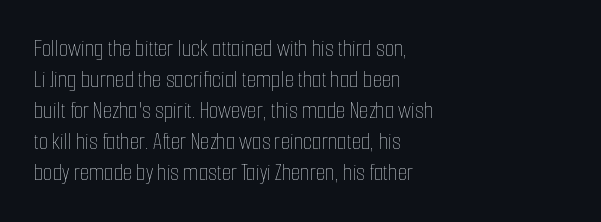
Q: Is the text bold? A: No.
Q: Is the text italic (slanted)? A: No, it is upright.
Q: Is the text underlined? A: No.
Q: How is the paragraph aligned? A: Left-aligned.
Q: Is the spacing between letters normal or unusually wide? A: Normal.
Q: Is the spacing between lines tight, normal or loose? A: Normal.
